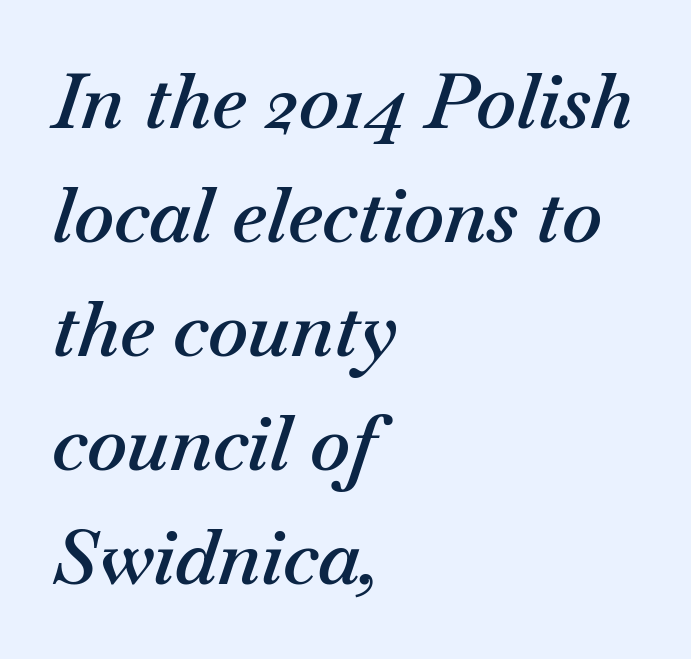
The string is rendered with underlining switched off. Style check: oblique. Summary of weight: moderately heavy, a semibold. Is this a fixed-width face? No — the glyphs have proportional, varying widths. Notice how descenders clear the ascenders below comfortably — that's standard leading.
